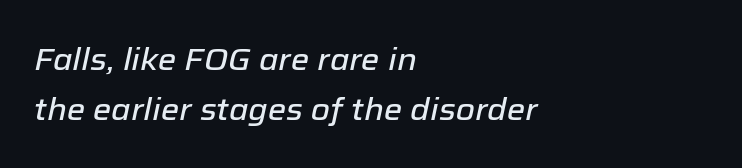
The image shows 31 px text type, italic (leaning right); set left-aligned, normal line spacing (1.61x), normal letter spacing, not underlined; low stroke contrast and a medium x-height.
